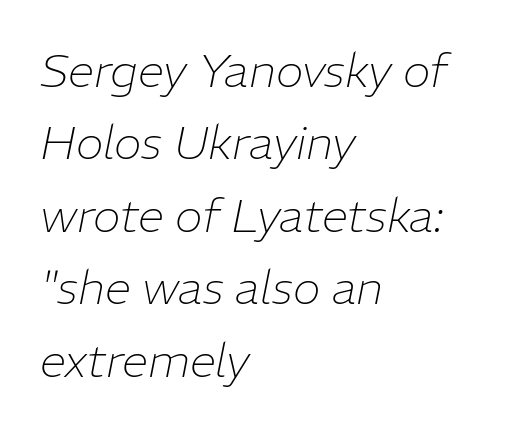
The image shows 47 px thin type, italic (leaning right); set left-aligned, normal line spacing (1.54x), normal letter spacing, not underlined; low stroke contrast and a medium x-height.
